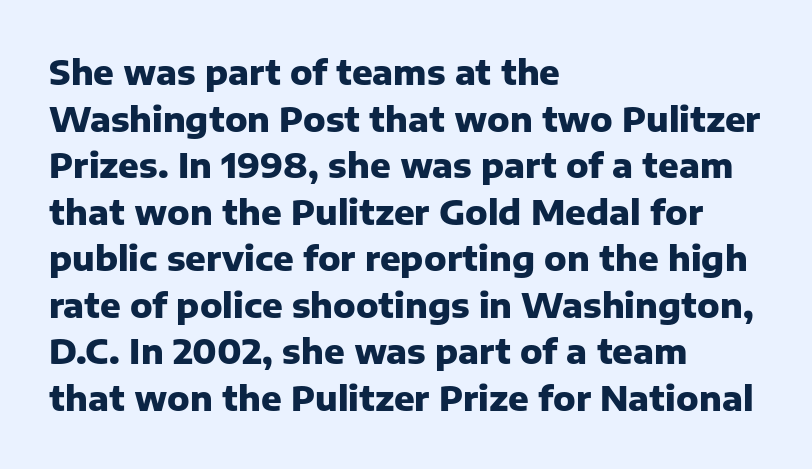
The face used here is rendered with its standard letterfit. A classic flush-left, rag-right setting is used for this passage. A bare baseline throughout the passage. Looks like regular typesetting: each glyph gets only the width it needs.
